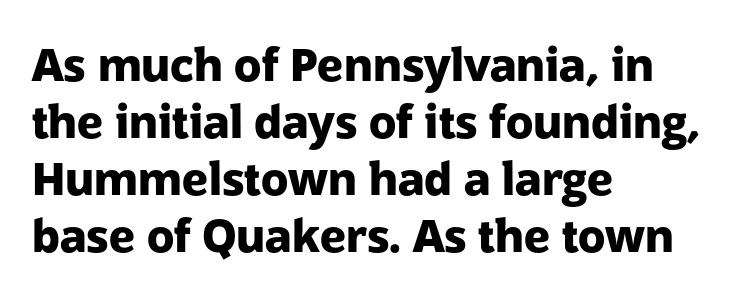
The image shows 45 px heavy sans-serif type, upright; set left-aligned, normal line spacing (1.27x), normal letter spacing, not underlined; low stroke contrast and a medium x-height.
